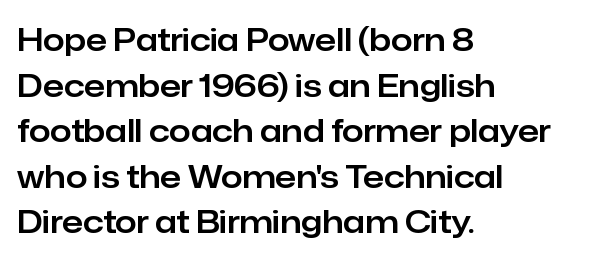
{"serif": "no", "italic": "no", "width": "normal", "stroke_contrast": "low", "x_height": "medium", "monospaced": "no", "underline": "no", "align": "left", "line_spacing": "normal", "line_spacing_ratio": 1.47, "letter_spacing": "normal", "letter_spacing_em": 0.0, "glyph_px": 31}
